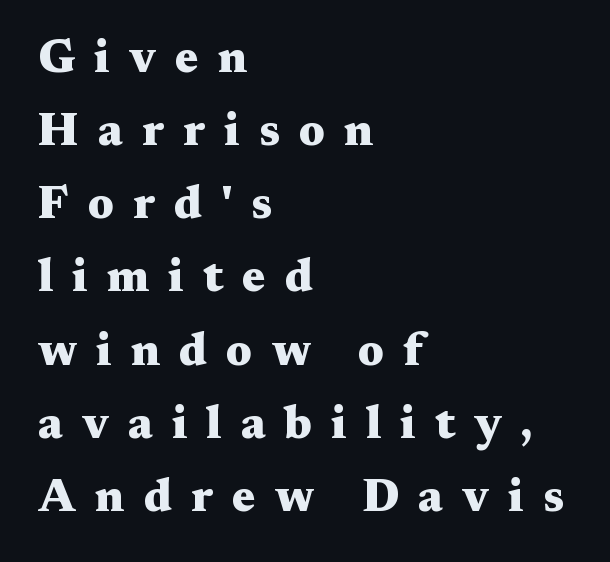
{"serif": "yes", "italic": "no", "bold": "yes", "weight": "heavy", "width": "wide", "stroke_contrast": "medium", "x_height": "medium", "monospaced": "no", "underline": "no", "align": "left", "line_spacing": "normal", "line_spacing_ratio": 1.59, "letter_spacing": "wide", "letter_spacing_em": 0.42, "glyph_px": 46}
